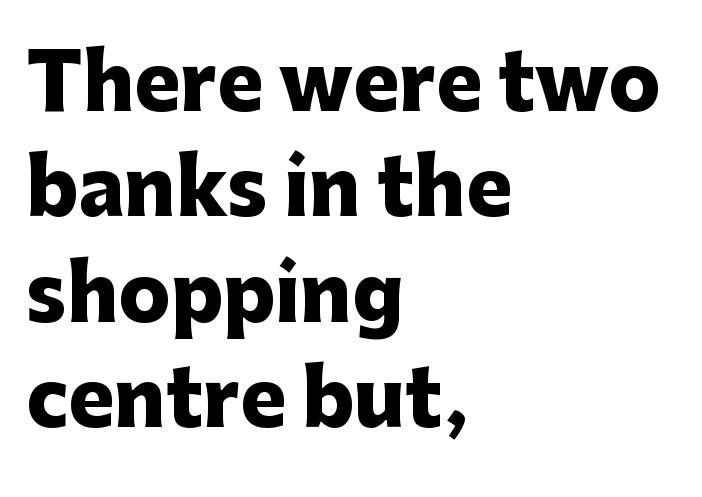
{"serif": "no", "italic": "no", "bold": "yes", "weight": "heavy", "width": "normal", "stroke_contrast": "low", "x_height": "medium", "monospaced": "no", "underline": "no", "align": "left", "line_spacing": "normal", "line_spacing_ratio": 1.37, "letter_spacing": "normal", "letter_spacing_em": 0.0, "glyph_px": 77}
